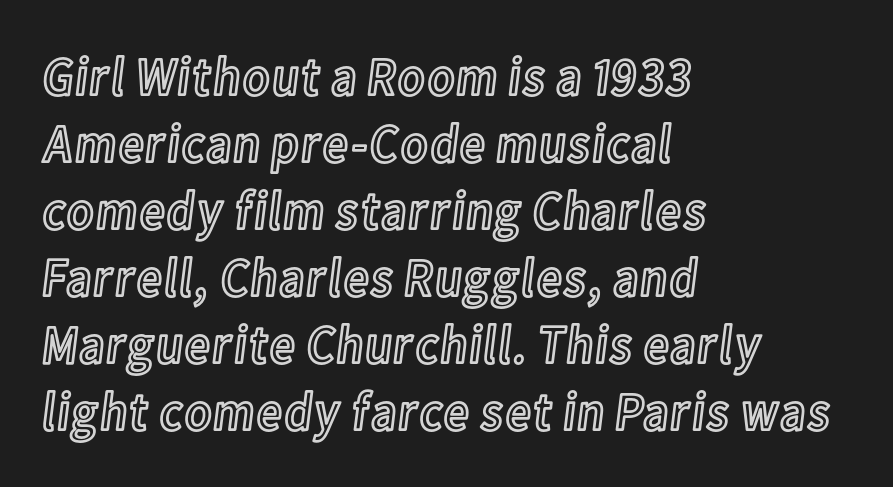
The image shows 55 px condensed type; set left-aligned, line spacing 1.22x, normal letter spacing, not underlined; a medium x-height.
